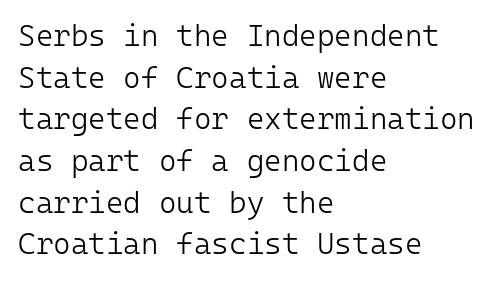
The image shows 30 px light sans-serif type, upright, monospaced; set left-aligned, normal line spacing (1.39x), normal letter spacing, not underlined; low stroke contrast and a medium x-height.
